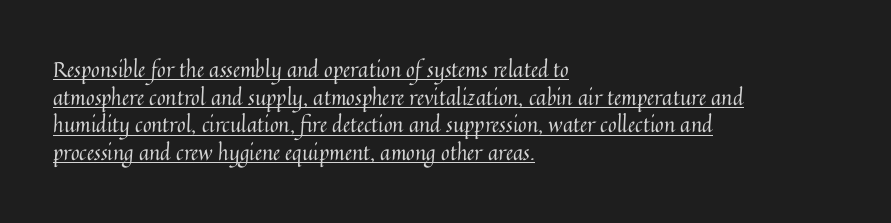
The image shows 21 px text type; set left-aligned, normal line spacing (1.32x), normal letter spacing, underlined.
